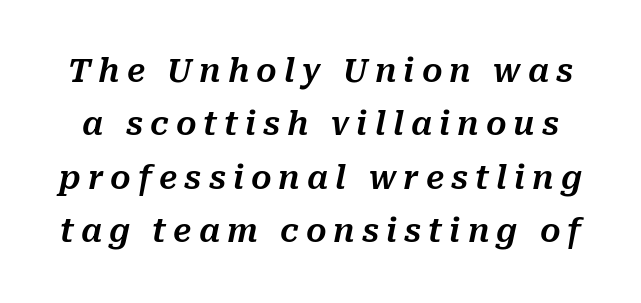
Q: Is the text italic (slanted)? A: Yes, it leans right by about 10 degrees.
Q: Is the text underlined? A: No.
Q: Is the spacing between letters normal or unusually wide? A: Unusually wide.
Q: Is the spacing between lines tight, normal or loose? A: Normal.
Q: Width (condensed, normal, or wide)? A: Normal.
Q: Stroke contrast? A: Medium.
Q: x-height? A: Medium.
Q: Monospaced? A: No.
